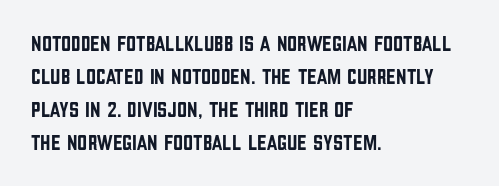
Q: Is the text italic (slanted)? A: No, it is upright.
Q: Is the text underlined? A: No.
Q: How is the paragraph aligned? A: Left-aligned.
Q: Is the spacing between letters normal or unusually wide? A: Normal.
Q: Is the spacing between lines tight, normal or loose? A: Normal.
